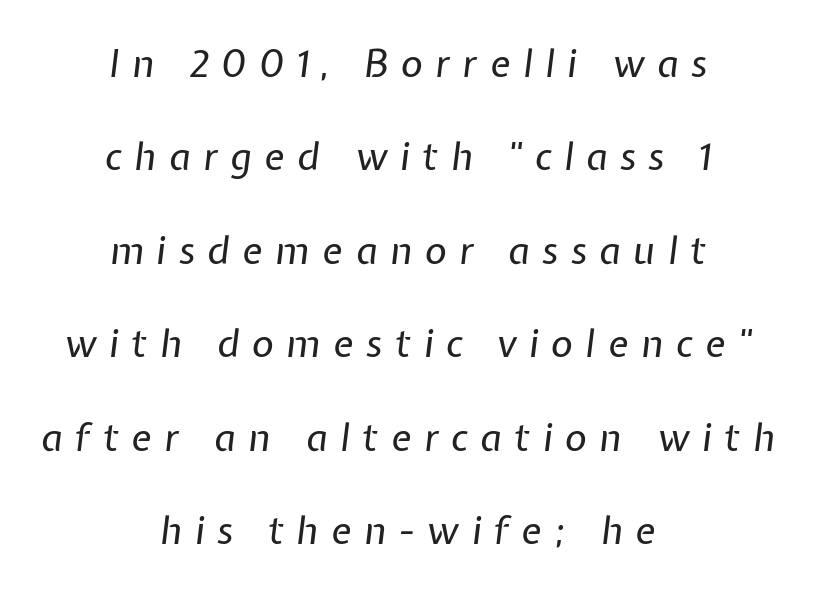
{"italic": "yes", "lean": "right", "slant_degrees": 7, "bold": "no", "weight": "regular", "width": "normal", "stroke_contrast": "low", "x_height": "medium", "monospaced": "no", "underline": "no", "align": "center", "line_spacing": "loose", "line_spacing_ratio": 2.46, "letter_spacing": "wide", "letter_spacing_em": 0.33, "glyph_px": 38}
